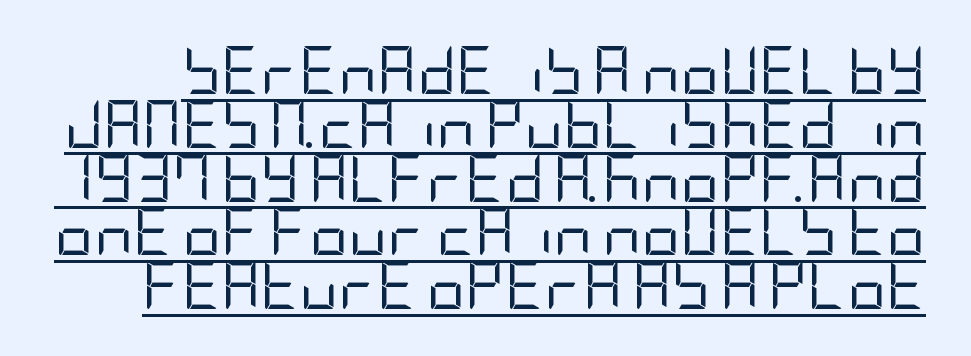
Q: Is the text bold? A: No.
Q: Is the text italic (slanted)? A: No, it is upright.
Q: Is the typeface a serif or a sans-serif typeface? A: Sans-serif.
Q: Is the text underlined? A: Yes.
Q: Is the spacing between letters normal or unusually wide? A: Normal.
Q: Is the spacing between lines tight, normal or loose? A: Tight.
Q: Width (condensed, normal, or wide)? A: Condensed.
Q: Stroke contrast? A: Low.
Q: x-height? A: Large.
